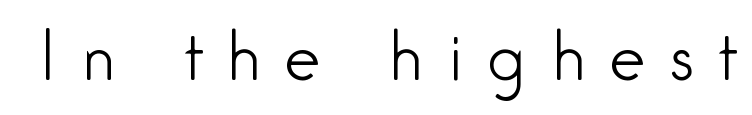
The image shows 62 px light, condensed sans-serif type, upright; set unusually wide letter spacing (+0.42 em), not underlined; low stroke contrast and a medium x-height.
